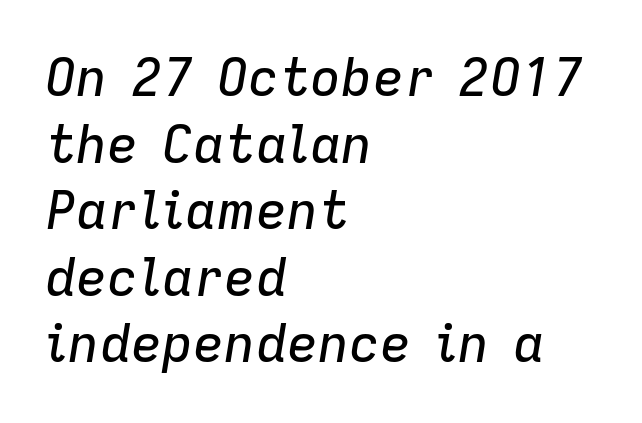
Q: Is the text italic (slanted)? A: Yes, it leans right by about 9 degrees.
Q: Is the text underlined? A: No.
Q: How is the paragraph aligned? A: Left-aligned.
Q: Is the spacing between letters normal or unusually wide? A: Normal.
Q: Is the spacing between lines tight, normal or loose? A: Normal.
Q: Width (condensed, normal, or wide)? A: Normal.
Q: Stroke contrast? A: Low.
Q: x-height? A: Medium.
Q: Monospaced? A: No.
